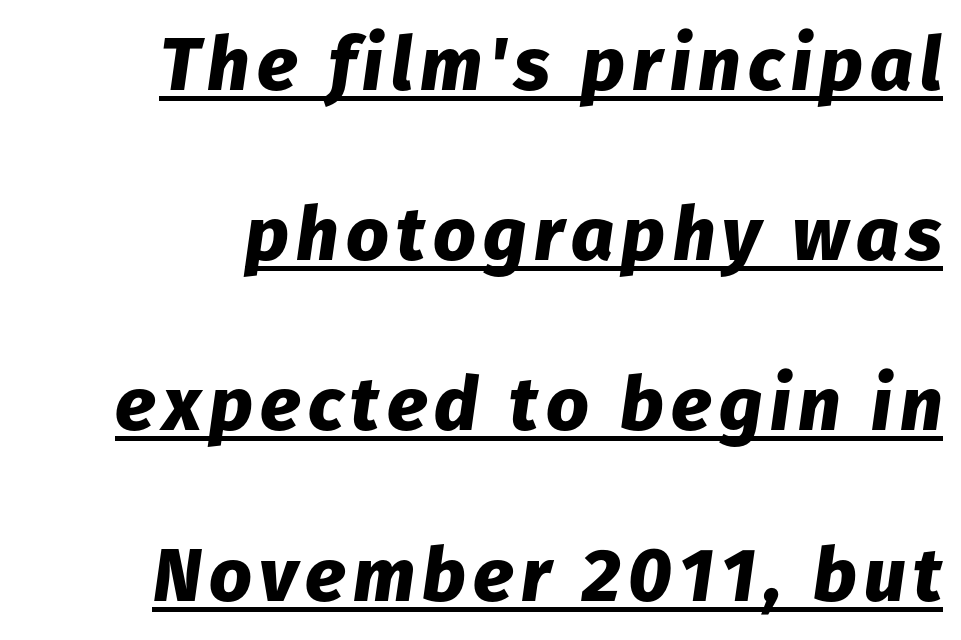
{"italic": "yes", "lean": "right", "slant_degrees": 8, "bold": "yes", "weight": "heavy", "width": "normal", "stroke_contrast": "low", "x_height": "medium", "monospaced": "no", "underline": "yes", "align": "right", "line_spacing": "loose", "line_spacing_ratio": 2.27, "glyph_px": 75}
